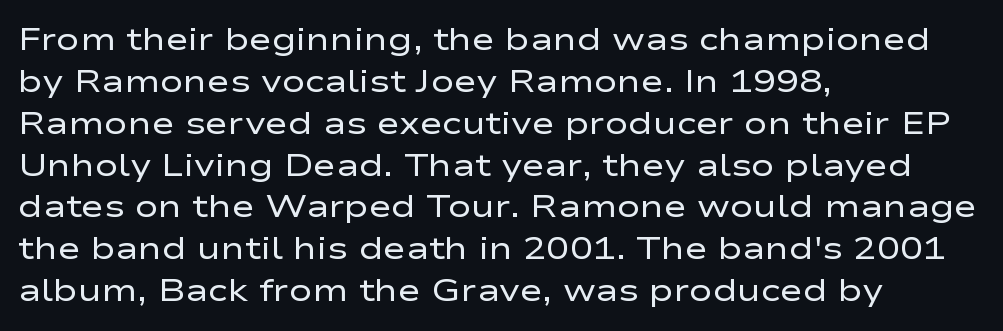
Horizontal bands of white between lines are of average thickness. The face used here is proportionally spaced, like ordinary book or web type. Heaviness? Minimal to ordinary, like unemphasized prose. When letters stand straight like this, we call the style roman or upright.
